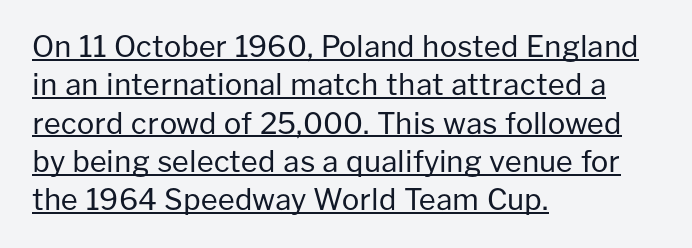
Where is the straight margin? On the left. The passage shown is typeset with a sans-serif family. Is the letter spacing exaggerated? No — it looks like the ordinary default. The string is rendered with underlining switched on. Think standard paragraph weight, or any step lighter than that. These lines are rendered in a variable-pitch font.
